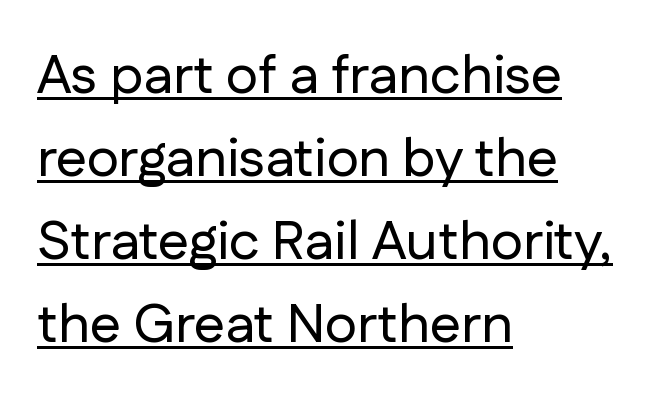
This is underlined copy, the kind a proofreader might mark for attention. Each letter keeps its own natural width here, so spacing adapts to shape. These lines keep a tight, regular rhythm from letter to letter. The letters carry no serifs — their stems end cleanly without finishing strokes.
